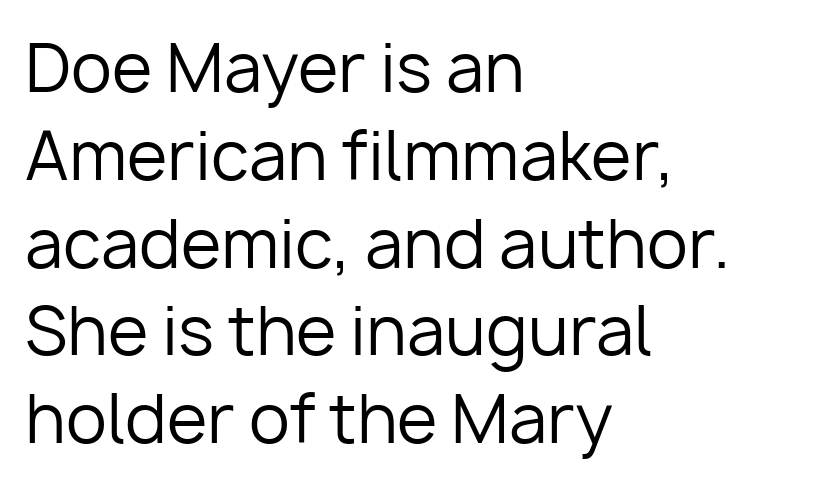
You could not count columns in this text — the font is proportionally spaced. Words appear dense and cohesive because spacing is normal. This sample uses an upright cut, with every glyph sitting square on the baseline. Notice how descenders clear the ascenders below comfortably — that's standard leading. No heavy texture on the line: the type isn't bold.
